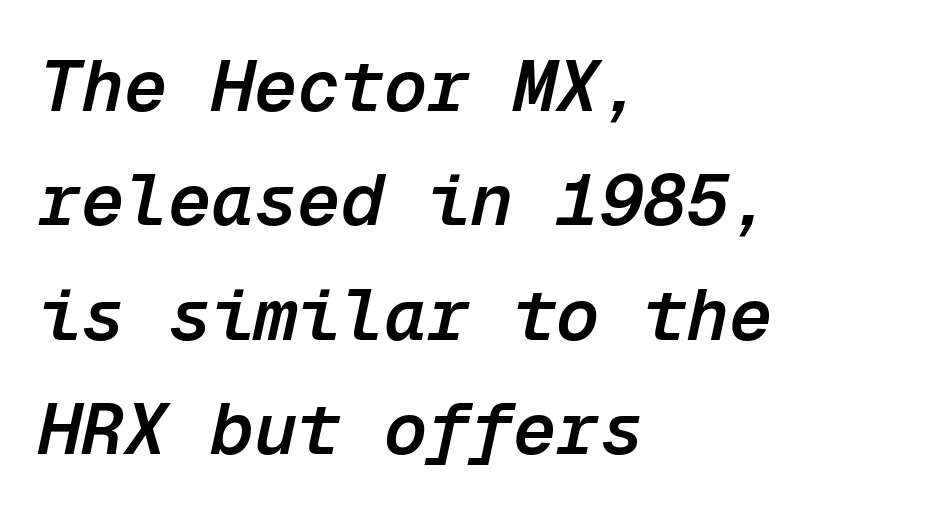
The image shows 72 px semibold type, italic (leaning right), monospaced; set left-aligned, normal line spacing (1.59x), normal letter spacing, not underlined; low stroke contrast and a medium x-height.
